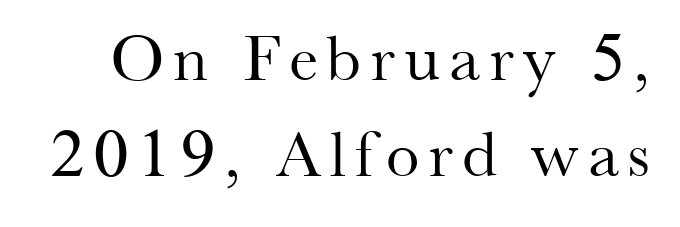
The image shows 67 px regular-weight serif type, upright; set normal line spacing (1.44x), not underlined; medium stroke contrast and a small x-height.
